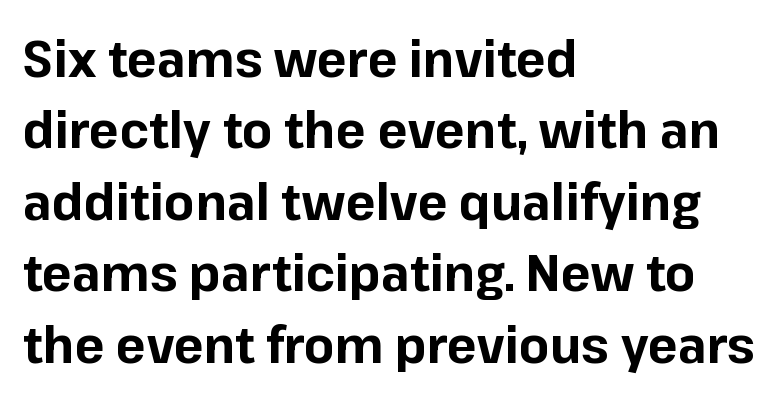
Q: Is the text bold? A: Yes.
Q: Is the text italic (slanted)? A: No, it is upright.
Q: Is the typeface a serif or a sans-serif typeface? A: Sans-serif.
Q: Is the text underlined? A: No.
Q: How is the paragraph aligned? A: Left-aligned.
Q: Is the spacing between letters normal or unusually wide? A: Normal.
Q: Is the spacing between lines tight, normal or loose? A: Normal.
Q: Width (condensed, normal, or wide)? A: Normal.
Q: Stroke contrast? A: Low.
Q: x-height? A: Medium.
Q: Monospaced? A: No.
